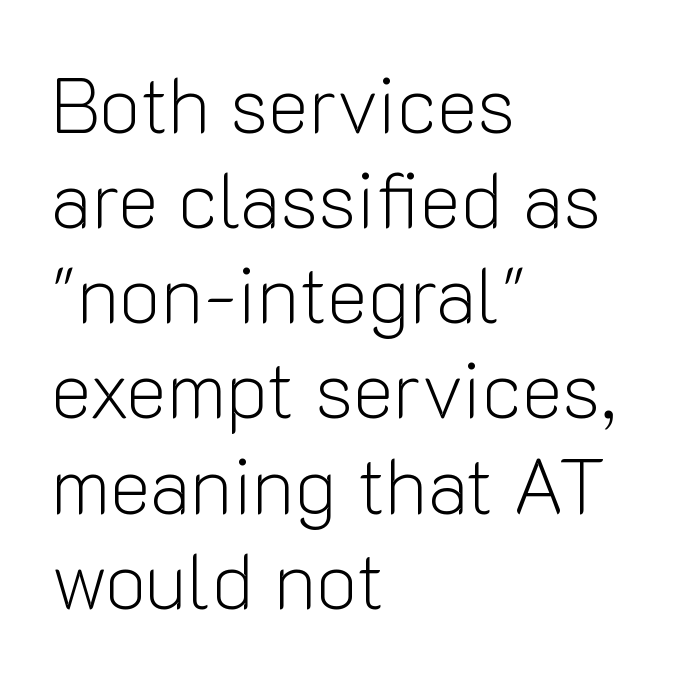
The image shows 78 px light sans-serif type, upright; set left-aligned, line spacing 1.22x, normal letter spacing, not underlined; low stroke contrast and a medium x-height.
